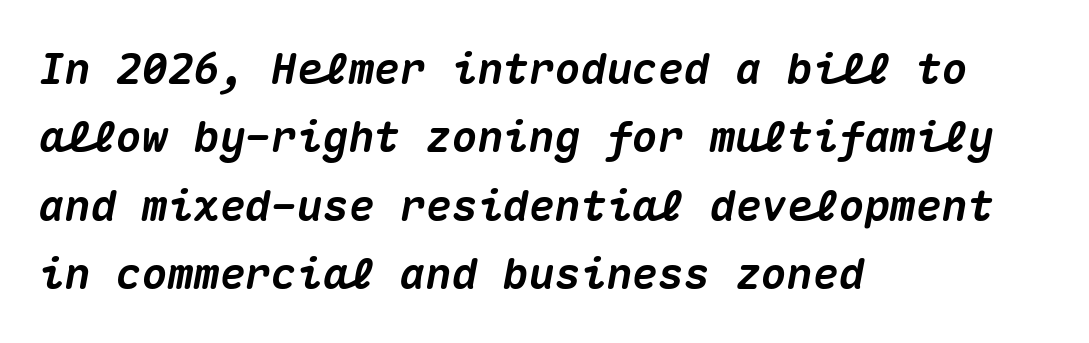
The image shows 43 px heavy type, italic (leaning right), monospaced; set left-aligned, normal line spacing (1.59x), normal letter spacing, not underlined; medium stroke contrast and a medium x-height.
